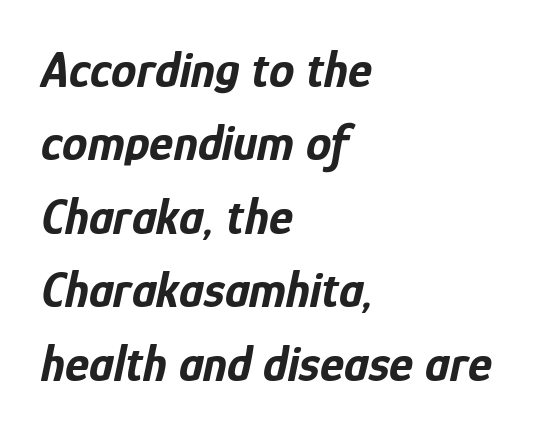
Q: Is the text bold? A: Yes.
Q: Is the text italic (slanted)? A: Yes, it leans right by about 12 degrees.
Q: Is the text underlined? A: No.
Q: How is the paragraph aligned? A: Left-aligned.
Q: Is the spacing between letters normal or unusually wide? A: Normal.
Q: Is the spacing between lines tight, normal or loose? A: Normal.
Q: Width (condensed, normal, or wide)? A: Condensed.
Q: Stroke contrast? A: Low.
Q: x-height? A: Medium.
Q: Monospaced? A: No.
